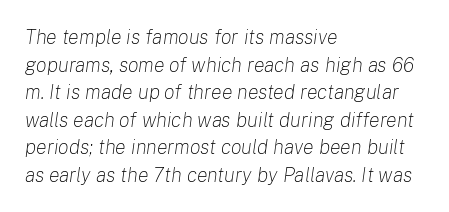
Tall strokes in this sample are angled rather than plumb. Horizontal alignment here is leftward, the default for most running prose. Nothing unusual about the tracking: characters are spaced as the font intends. This reads as an unemphasized weight, regular at the heaviest. Does the leading feel generous? No, just average.
